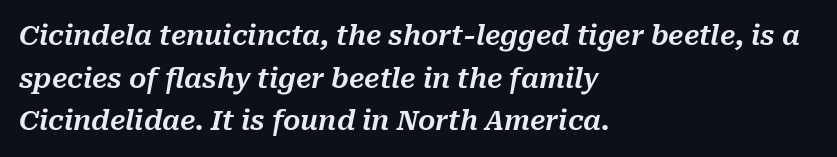
The image shows 27 px text type, italic (leaning right); set left-aligned, normal line spacing (1.58x), normal letter spacing, not underlined.
